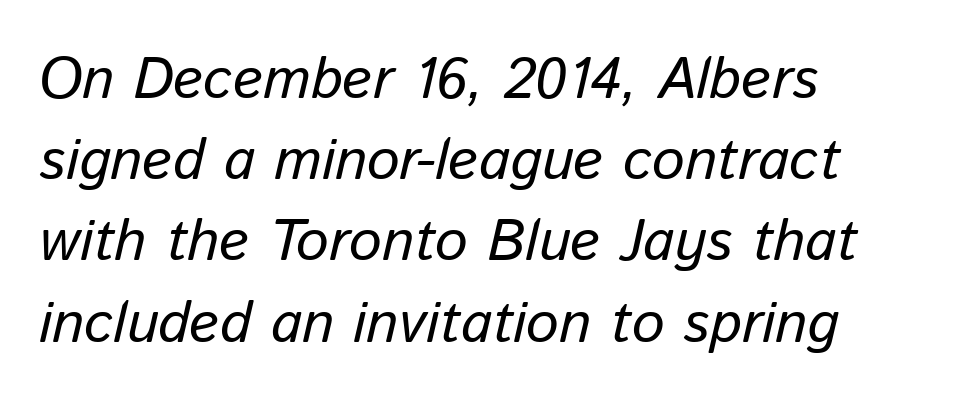
Tall strokes in this sample are angled rather than plumb. Letter spacing: default. Does the copy run flush right? No — it runs flush left. The font is comparable to plain body text, perhaps lighter.
